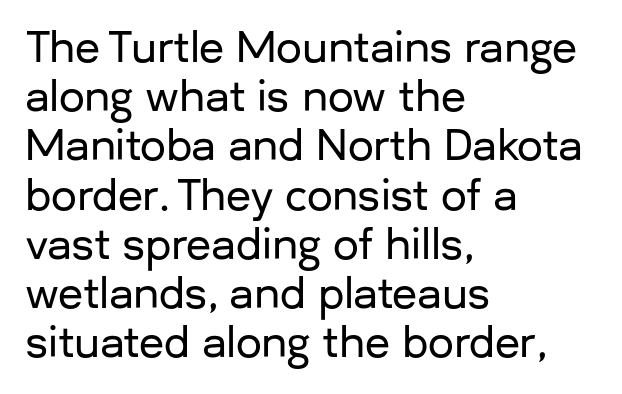
The rendering anchors every line to the left-hand side. Inter-character spacing is left at the font's built-in metrics. Spacing verdict: proportional, widths tailored to each character. What kind of face is this? One without serifs — a sans.
